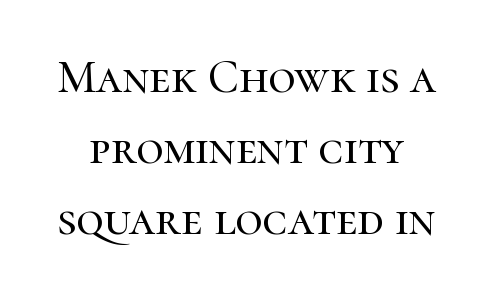
The image shows 47 px serif type, upright; set normal line spacing (1.51x), normal letter spacing, not underlined; high stroke contrast and a medium x-height.
